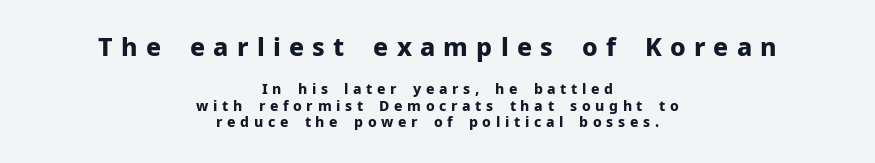
The image shows 25 px bold type, upright; set centered, line spacing 1.17x, unusually wide letter spacing (+0.33 em), not underlined; the first (top) block is 1.79x larger.
